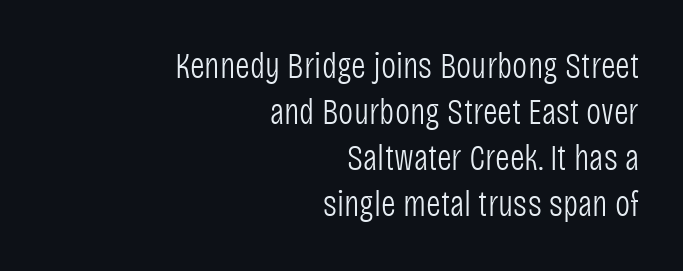
The image shows 36 px light, condensed sans-serif type, upright; set right-aligned, normal line spacing (1.28x), normal letter spacing, not underlined; low stroke contrast and a large x-height.
